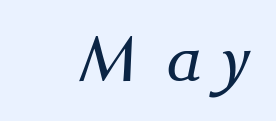
The glyphs are unaccompanied by any horizontal stroke below them. The rendering uses natural spacing where letterforms have individual widths. Compared with a typical body face, this is equally light or lighter still. Glyph-to-glyph distance is far greater than everyday printed text. In terms of letterform style, serifs are entirely absent.
